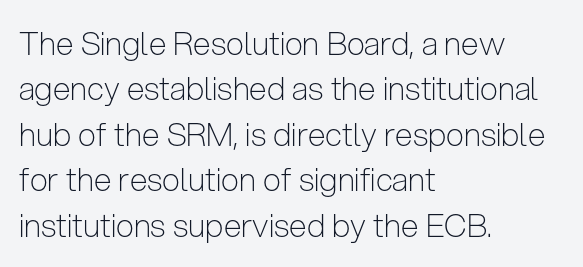
Q: Is the text bold? A: No.
Q: Is the text italic (slanted)? A: No, it is upright.
Q: Is the typeface a serif or a sans-serif typeface? A: Sans-serif.
Q: Is the text underlined? A: No.
Q: How is the paragraph aligned? A: Left-aligned.
Q: Is the spacing between letters normal or unusually wide? A: Normal.
Q: Is the spacing between lines tight, normal or loose? A: Normal.
Q: Width (condensed, normal, or wide)? A: Condensed.
Q: Stroke contrast? A: Low.
Q: x-height? A: Medium.
Q: Monospaced? A: No.
